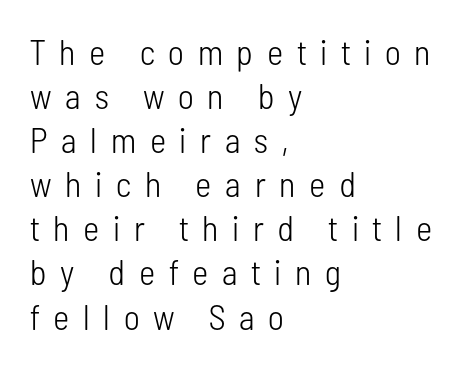
The weight tops out at a normal text grade. The text block is weighted toward the left margin, trailing off unevenly rightward. Check the space under the baseline: it is left empty. Baseline-to-baseline distance is the conventional proportion of letter height.
